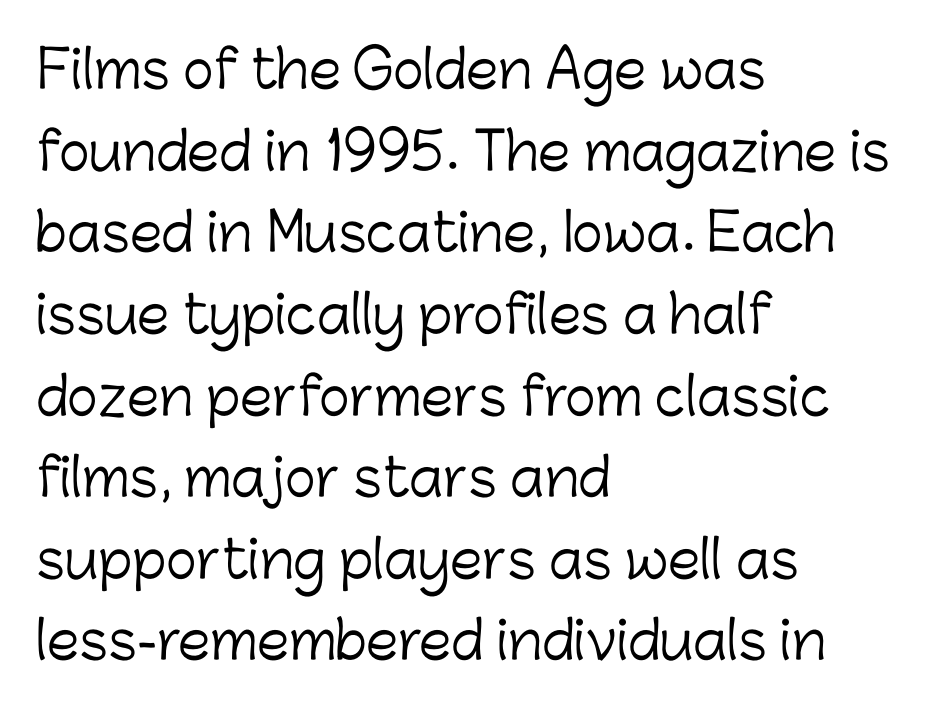
Q: Is the text bold? A: No.
Q: Is the text italic (slanted)? A: No, it is upright.
Q: Is the typeface a serif or a sans-serif typeface? A: Sans-serif.
Q: Is the text underlined? A: No.
Q: How is the paragraph aligned? A: Left-aligned.
Q: Is the spacing between letters normal or unusually wide? A: Normal.
Q: Is the spacing between lines tight, normal or loose? A: Normal.
Q: Width (condensed, normal, or wide)? A: Normal.
Q: Stroke contrast? A: Low.
Q: x-height? A: Medium.
Q: Monospaced? A: No.
